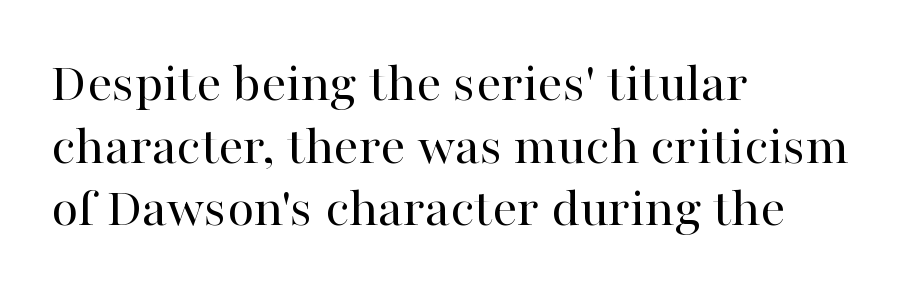
A typesetter would call this proportional, since set widths differ per character. A roman cut, with each character standing at attention. Tracking value appears to be zero — textbook default spacing. Compared with typical paragraphs, the rows here are closer together.
